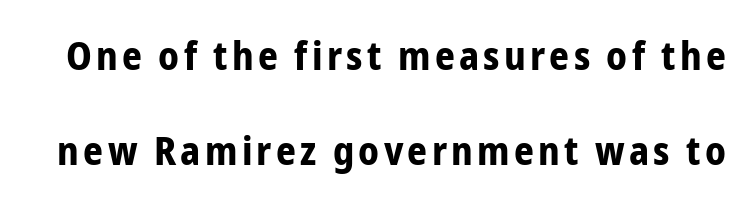
{"serif": "no", "italic": "no", "bold": "yes", "weight": "bold", "width": "condensed", "stroke_contrast": "low", "x_height": "medium", "monospaced": "no", "underline": "no", "line_spacing": "loose", "line_spacing_ratio": 2.43, "glyph_px": 39}
